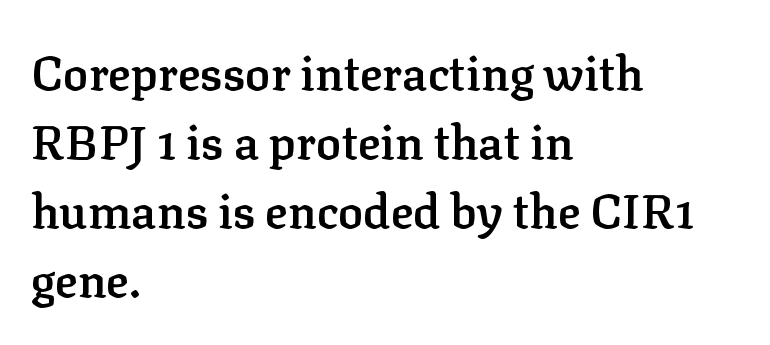
Q: Is the text bold? A: Semi-bold.
Q: Is the text italic (slanted)? A: No, it is upright.
Q: Is the typeface a serif or a sans-serif typeface? A: Serif.
Q: Is the text underlined? A: No.
Q: How is the paragraph aligned? A: Left-aligned.
Q: Is the spacing between letters normal or unusually wide? A: Normal.
Q: Is the spacing between lines tight, normal or loose? A: Normal.
Q: Width (condensed, normal, or wide)? A: Normal.
Q: Stroke contrast? A: Low.
Q: x-height? A: Medium.
Q: Monospaced? A: No.
